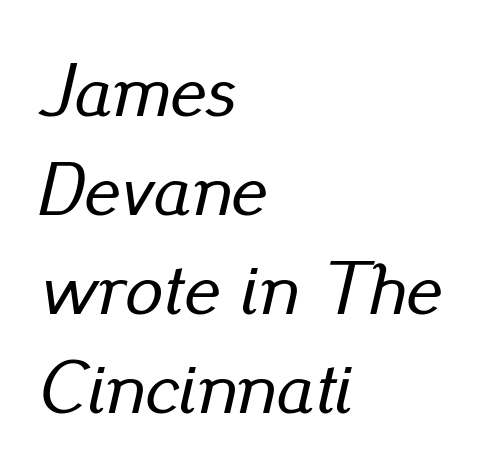
Q: Is the text italic (slanted)? A: Yes, it leans right by about 13 degrees.
Q: Is the text underlined? A: No.
Q: How is the paragraph aligned? A: Left-aligned.
Q: Is the spacing between letters normal or unusually wide? A: Normal.
Q: Is the spacing between lines tight, normal or loose? A: Normal.
Q: Width (condensed, normal, or wide)? A: Normal.
Q: Stroke contrast? A: Low.
Q: x-height? A: Small.
Q: Monospaced? A: No.
